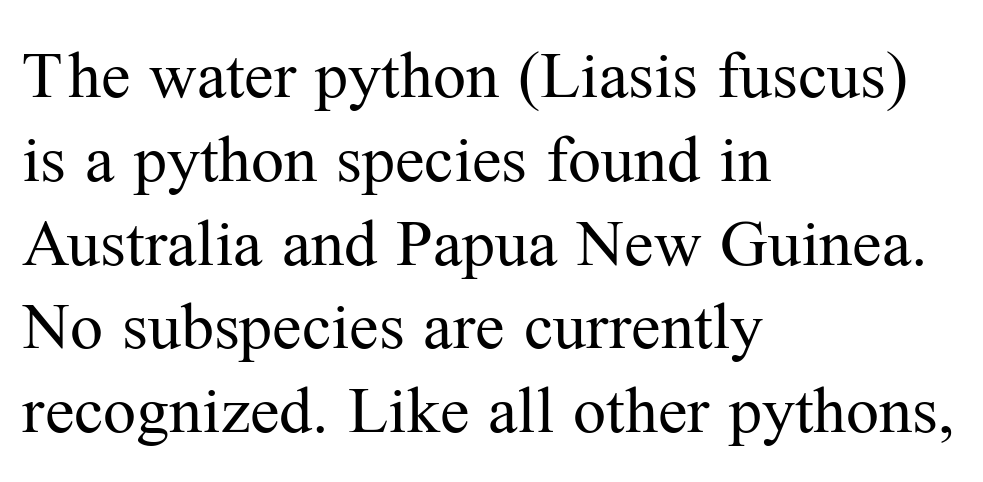
{"serif": "yes", "italic": "no", "bold": "no", "weight": "regular", "width": "normal", "stroke_contrast": "medium", "x_height": "medium", "monospaced": "no", "underline": "no", "align": "left", "line_spacing": "normal", "line_spacing_ratio": 1.27, "letter_spacing": "normal", "letter_spacing_em": 0.0, "glyph_px": 66}
